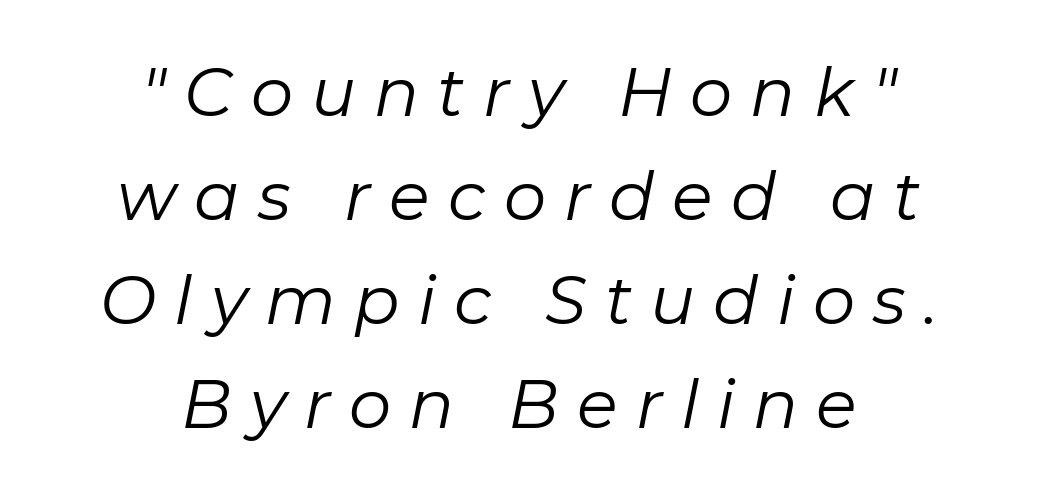
Q: Is the text bold? A: No.
Q: Is the text italic (slanted)? A: Yes, it leans right by about 11 degrees.
Q: Is the text underlined? A: No.
Q: How is the paragraph aligned? A: Centered.
Q: Is the spacing between letters normal or unusually wide? A: Unusually wide.
Q: Is the spacing between lines tight, normal or loose? A: Normal.
Q: Width (condensed, normal, or wide)? A: Normal.
Q: Stroke contrast? A: Low.
Q: x-height? A: Medium.
Q: Monospaced? A: No.
